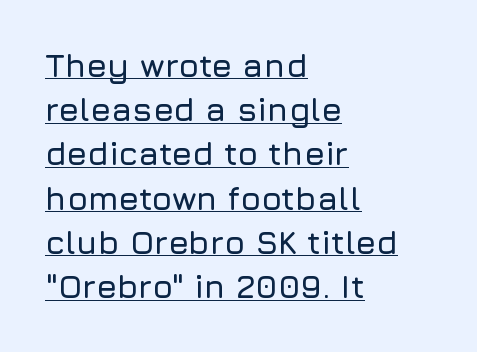
The image shows 33 px sans-serif type, upright; set left-aligned, normal line spacing (1.34x), normal letter spacing, underlined; low stroke contrast and a medium x-height.
